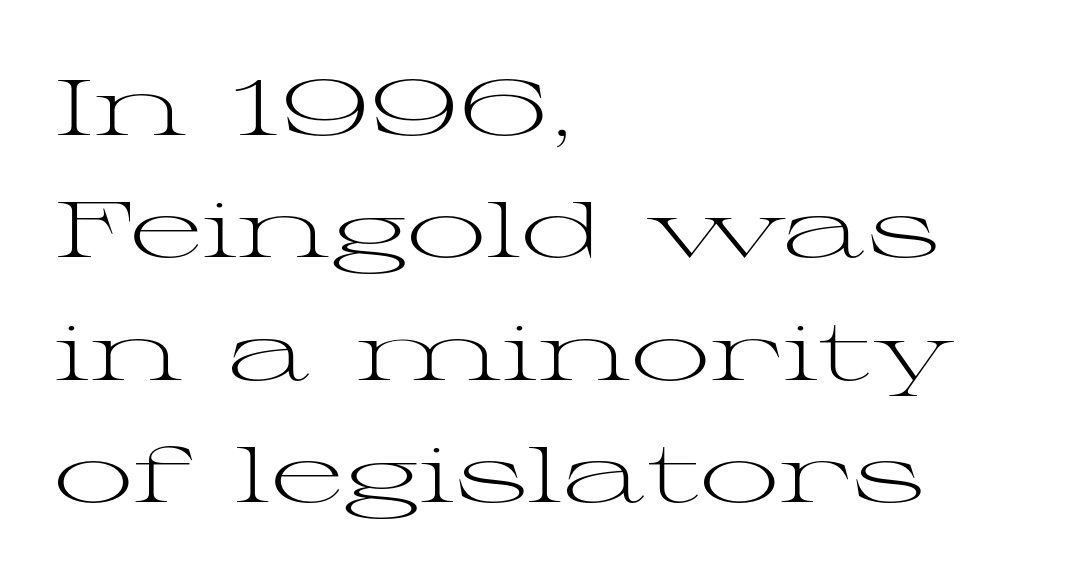
The strokes are not fattened; the text isn't bold. The font's upright variant was chosen for this text. The line texture is even and compact thanks to regular tracking. Type without underlining.
